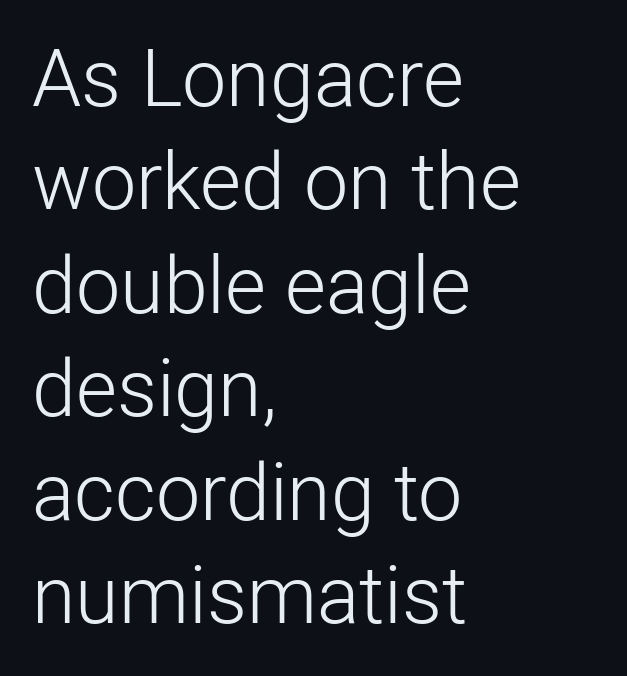
{"serif": "no", "italic": "no", "bold": "no", "weight": "light", "width": "normal", "stroke_contrast": "low", "x_height": "medium", "monospaced": "no", "underline": "no", "align": "left", "line_spacing": "normal", "line_spacing_ratio": 1.31, "letter_spacing": "normal", "letter_spacing_em": 0.0, "glyph_px": 79}
